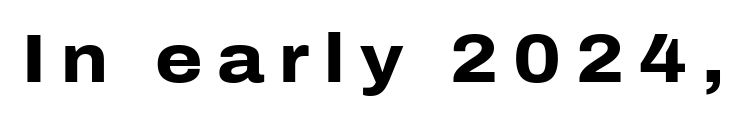
The image shows 68 px heavy sans-serif type, upright; set unusually wide letter spacing (+0.22 em), not underlined; low stroke contrast and a medium x-height.
